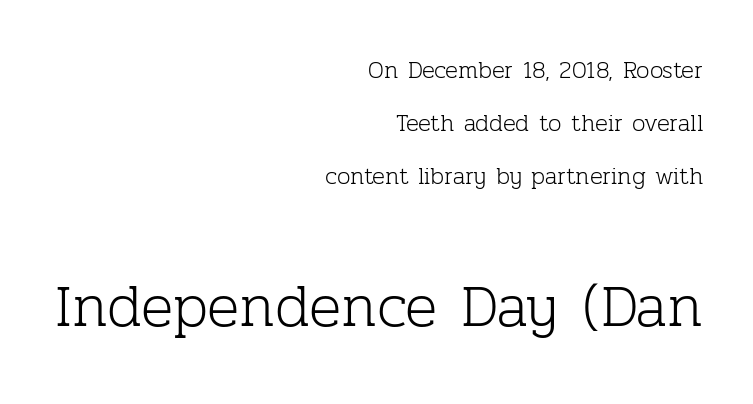
The image shows 60 px light serif type, upright; set right-aligned, loose line spacing (2.21x), normal letter spacing, not underlined; the second (bottom) block is 2.5x larger; low stroke contrast and a medium x-height.
